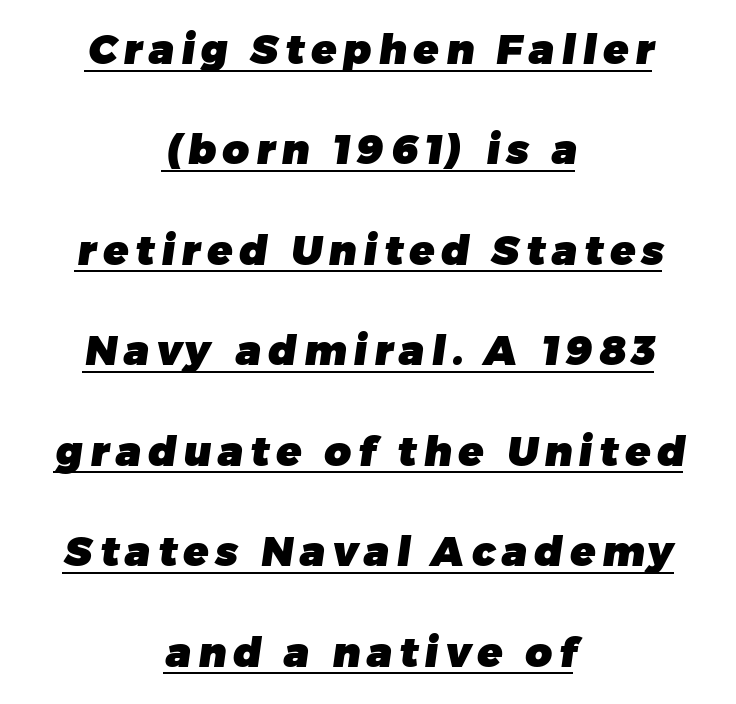
{"serif": "no", "bold": "yes", "weight": "heavy", "width": "normal", "stroke_contrast": "low", "x_height": "medium", "monospaced": "no", "underline": "yes", "align": "center", "line_spacing": "loose", "line_spacing_ratio": 2.45, "glyph_px": 41}
